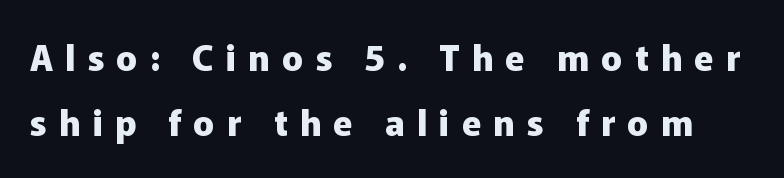
{"serif": "no", "italic": "no", "bold": "yes", "weight": "heavy", "width": "normal", "stroke_contrast": "low", "x_height": "medium", "monospaced": "no", "underline": "no", "line_spacing_ratio": 1.86, "letter_spacing": "wide", "letter_spacing_em": 0.35, "glyph_px": 35}
